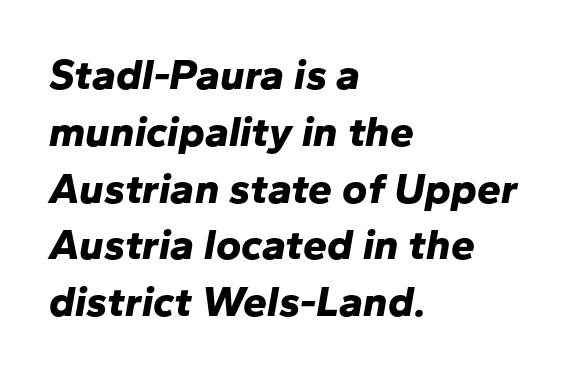
Q: Is the text bold? A: Yes.
Q: Is the text italic (slanted)? A: Yes, it leans right by about 10 degrees.
Q: Is the text underlined? A: No.
Q: How is the paragraph aligned? A: Left-aligned.
Q: Is the spacing between letters normal or unusually wide? A: Normal.
Q: Is the spacing between lines tight, normal or loose? A: Normal.
Q: Width (condensed, normal, or wide)? A: Normal.
Q: Stroke contrast? A: Low.
Q: x-height? A: Medium.
Q: Monospaced? A: No.
